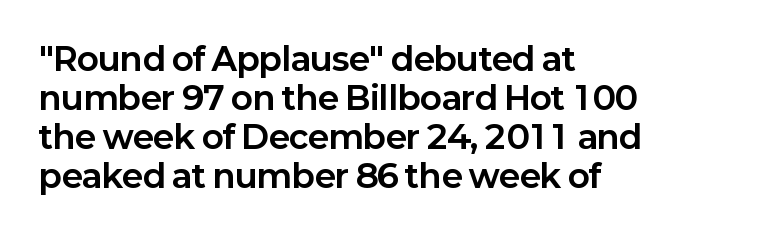
Q: Is the text bold? A: Yes.
Q: Is the text italic (slanted)? A: No, it is upright.
Q: Is the typeface a serif or a sans-serif typeface? A: Sans-serif.
Q: Is the text underlined? A: No.
Q: How is the paragraph aligned? A: Left-aligned.
Q: Is the spacing between letters normal or unusually wide? A: Normal.
Q: Width (condensed, normal, or wide)? A: Normal.
Q: Stroke contrast? A: Low.
Q: x-height? A: Medium.
Q: Monospaced? A: No.
